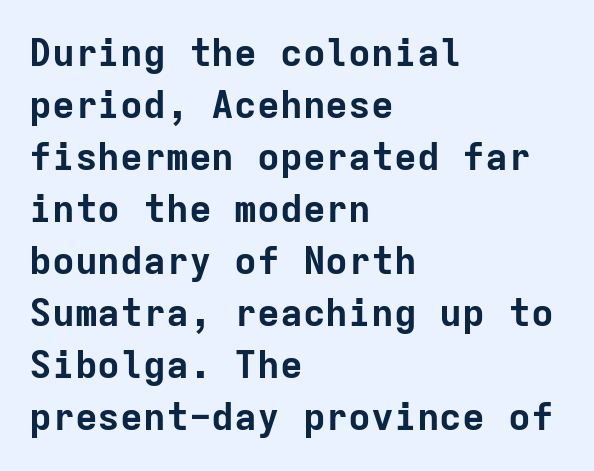
{"serif": "no", "italic": "no", "bold": "yes", "weight": "bold", "width": "normal", "stroke_contrast": "low", "x_height": "medium", "monospaced": "yes", "underline": "no", "align": "left", "line_spacing": "normal", "line_spacing_ratio": 1.37, "letter_spacing": "normal", "letter_spacing_em": 0.0, "glyph_px": 38}
